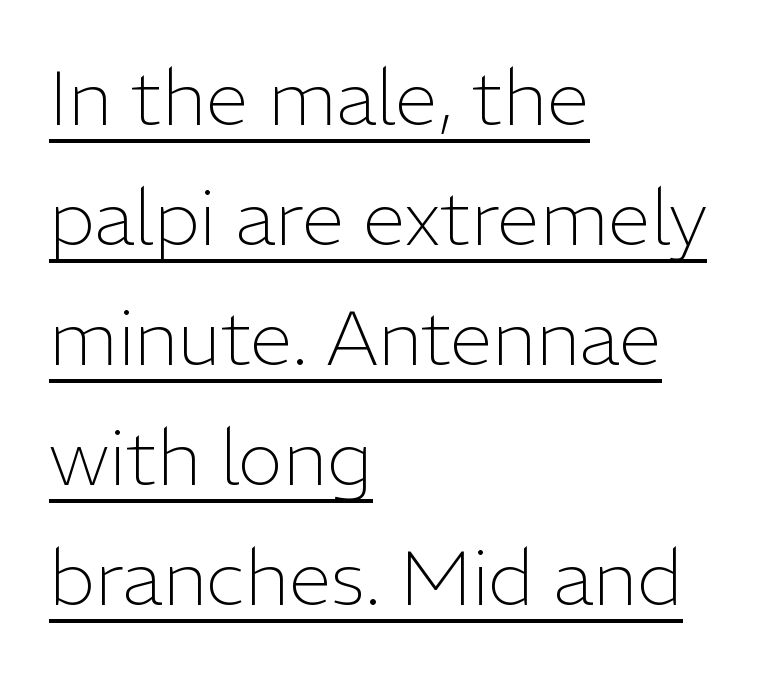
Q: Is the text bold? A: No.
Q: Is the text italic (slanted)? A: No, it is upright.
Q: Is the typeface a serif or a sans-serif typeface? A: Sans-serif.
Q: Is the text underlined? A: Yes.
Q: How is the paragraph aligned? A: Left-aligned.
Q: Is the spacing between letters normal or unusually wide? A: Normal.
Q: Is the spacing between lines tight, normal or loose? A: Normal.
Q: Width (condensed, normal, or wide)? A: Normal.
Q: Stroke contrast? A: Low.
Q: x-height? A: Medium.
Q: Monospaced? A: No.
